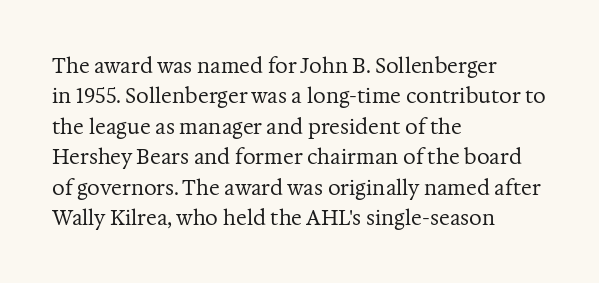
The image shows 20 px text type, upright; set left-aligned, normal line spacing (1.52x), normal letter spacing, not underlined.
